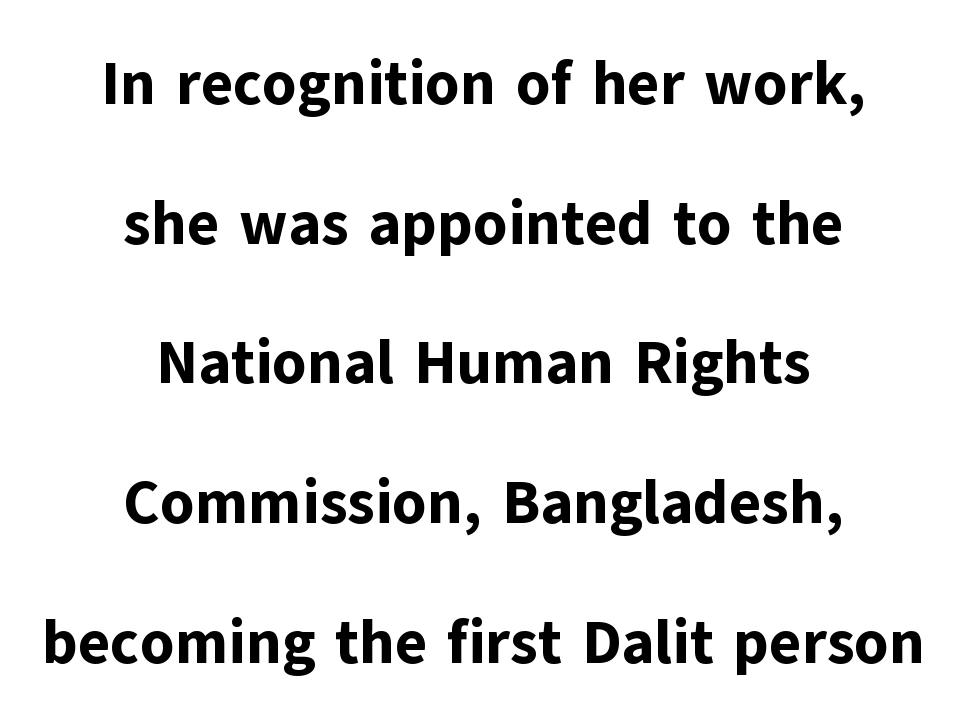
Q: Is the text bold? A: Yes.
Q: Is the text italic (slanted)? A: No, it is upright.
Q: Is the typeface a serif or a sans-serif typeface? A: Sans-serif.
Q: Is the text underlined? A: No.
Q: How is the paragraph aligned? A: Centered.
Q: Is the spacing between letters normal or unusually wide? A: Normal.
Q: Is the spacing between lines tight, normal or loose? A: Loose.
Q: Width (condensed, normal, or wide)? A: Normal.
Q: Stroke contrast? A: Low.
Q: x-height? A: Medium.
Q: Monospaced? A: No.
